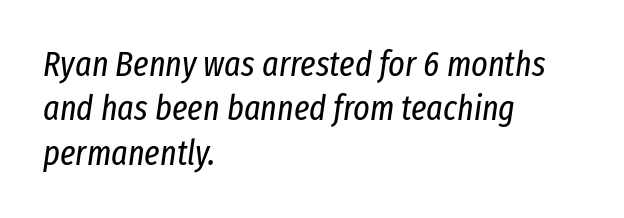
Notice how descenders clear the ascenders below comfortably — that's standard leading. The text carries the slant typical of an italic or oblique font. The rag falls on the right side of this text block. The letterforms sit shoulder to shoulder at normal distance. The rendering uses natural spacing where letterforms have individual widths.
